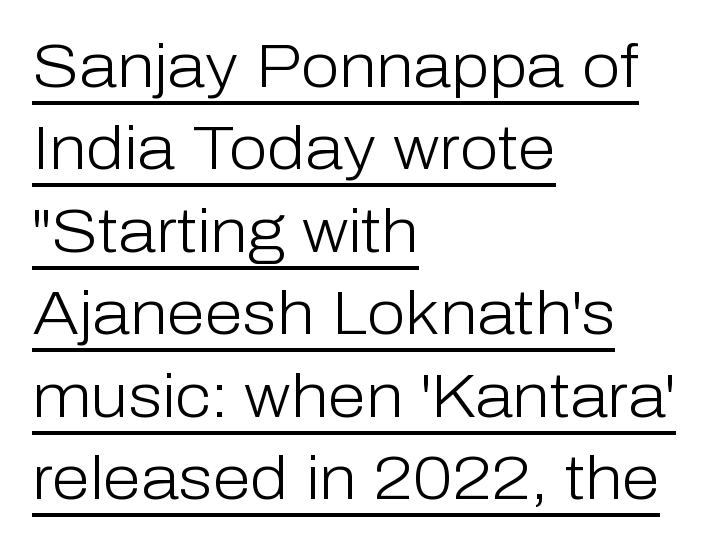
The lettering is marked with a stroke running underneath it. The letters carry no serifs — their stems end cleanly without finishing strokes. Stems and bowls with no extra thickness — not bold. Short note: letters normally spaced. Each letter keeps its own natural width here, so spacing adapts to shape. Casual observation: everything's shoved over to the left.
